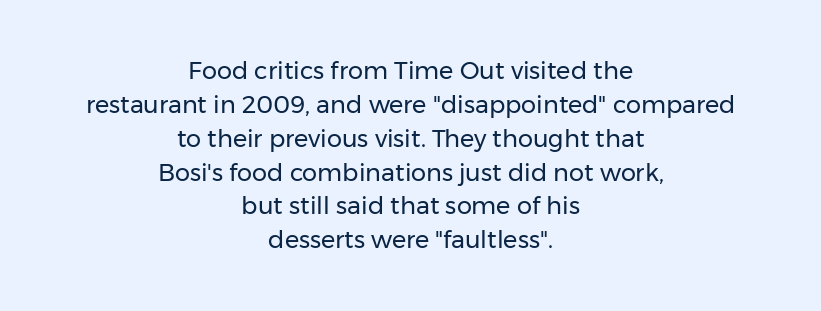
Stem width sits at or under what a default text font uses. Type without underlining. These lines sit exactly where default settings would place them. There is no visible air inserted between adjacent glyphs. Which margin do the lines hug? Neither — every line sits in the middle. Characters remain perfectly vertical along every line.
